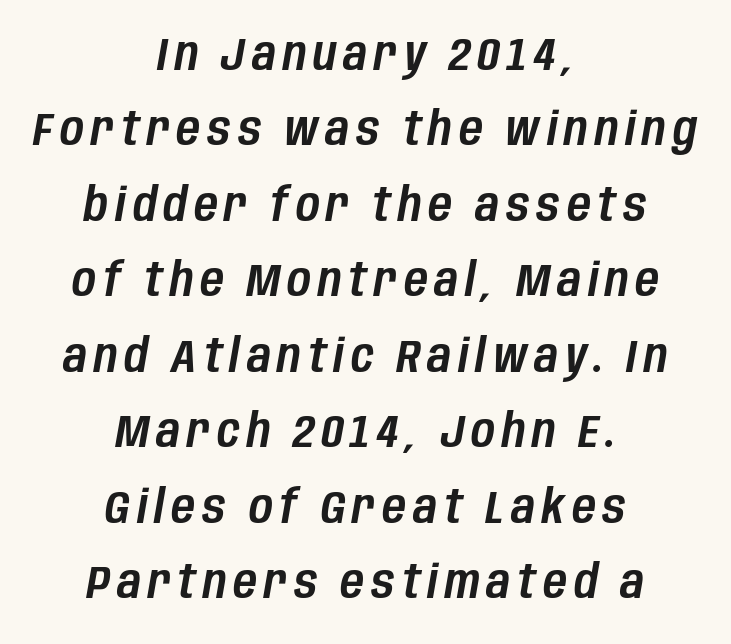
{"italic": "yes", "lean": "right", "slant_degrees": 10, "width": "condensed", "stroke_contrast": "low", "x_height": "large", "monospaced": "no", "underline": "no", "align": "center", "line_spacing": "normal", "line_spacing_ratio": 1.64, "glyph_px": 46}
